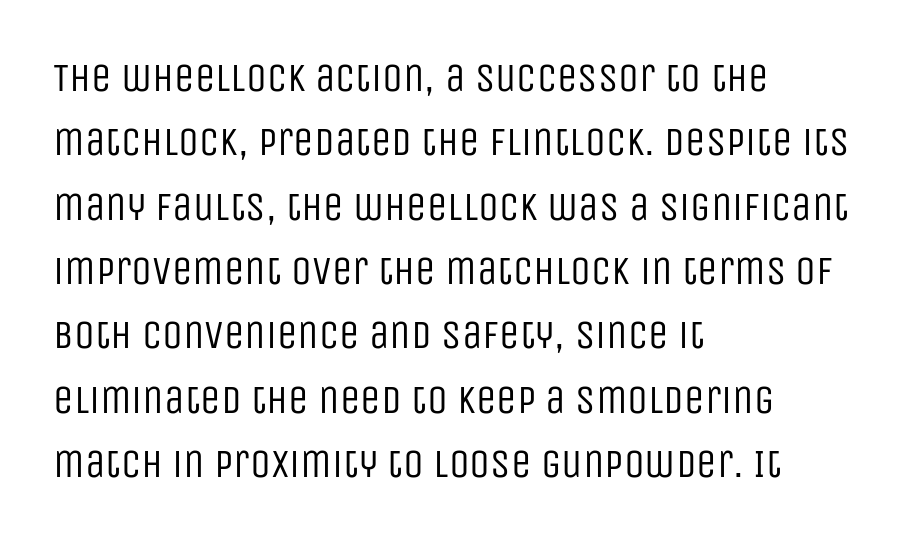
Nope, no serifs anywhere on these letters. Stems and bowls with no extra thickness — not bold. The face used here is proportionally spaced, like ordinary book or web type. Notice how the passage keeps a crisp vertical edge on the left only. No extra tracking has been applied to these lines.
